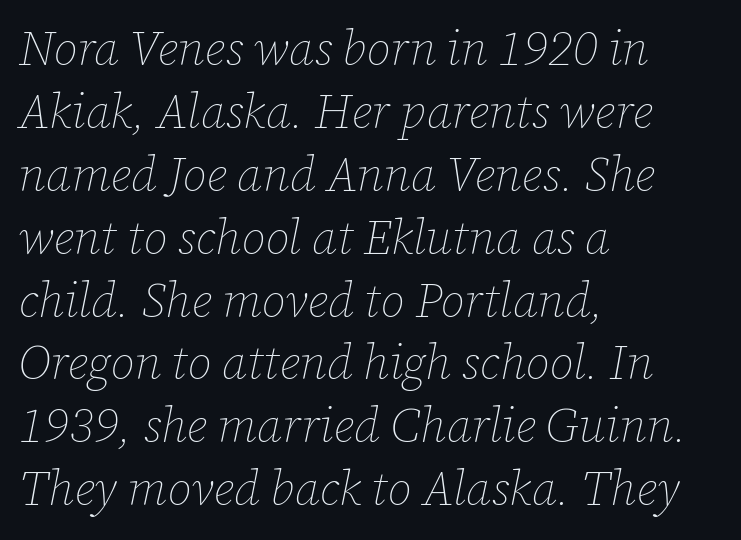
Q: Is the text bold? A: No.
Q: Is the text italic (slanted)? A: Yes, it leans right by about 12 degrees.
Q: Is the text underlined? A: No.
Q: How is the paragraph aligned? A: Left-aligned.
Q: Is the spacing between letters normal or unusually wide? A: Normal.
Q: Is the spacing between lines tight, normal or loose? A: Normal.
Q: Width (condensed, normal, or wide)? A: Normal.
Q: Stroke contrast? A: Low.
Q: x-height? A: Medium.
Q: Monospaced? A: No.
